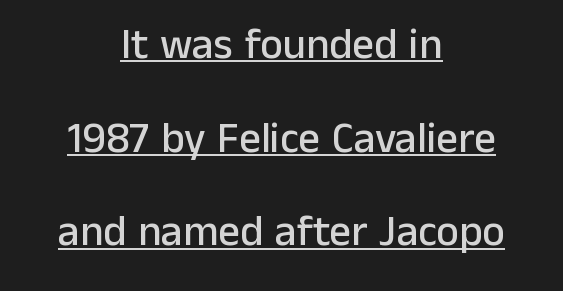
Q: Is the text italic (slanted)? A: No, it is upright.
Q: Is the typeface a serif or a sans-serif typeface? A: Sans-serif.
Q: Is the text underlined? A: Yes.
Q: How is the paragraph aligned? A: Centered.
Q: Is the spacing between letters normal or unusually wide? A: Normal.
Q: Is the spacing between lines tight, normal or loose? A: Loose.
Q: Width (condensed, normal, or wide)? A: Normal.
Q: Stroke contrast? A: Low.
Q: x-height? A: Medium.
Q: Monospaced? A: No.
